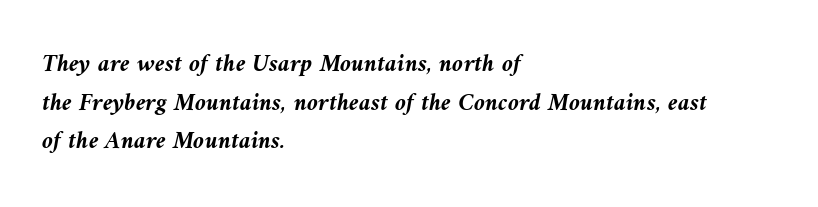
There's an unmistakable incline to the writing here. These lines keep a tight, regular rhythm from letter to letter. Look at the stroke-to-counter ratio: heavy, a bold. Typeset ragged right — the left edge is the straight one. The rows are spaced the way most documents space them. Has an underline been added? It has not.
